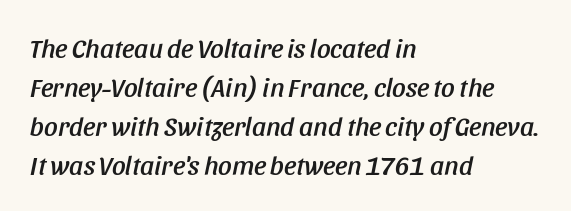
The image shows 27 px text type, italic (leaning right); set left-aligned, normal line spacing (1.45x), normal letter spacing, not underlined.
